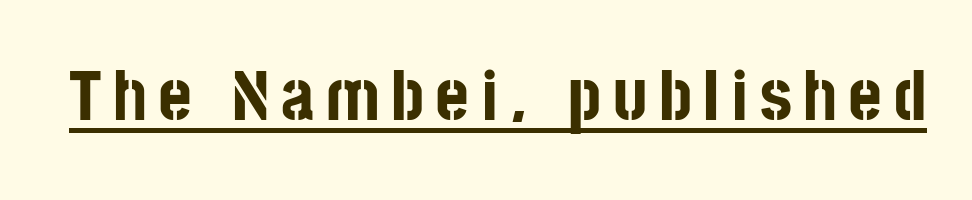
I'd describe the lettering as bold — thick and assertive. The font's upright variant was chosen for this text. A typesetter would label this face a sans. Looks like someone drew a line under every word here. The passage shown is typed in a proportional face where columns would drift.
